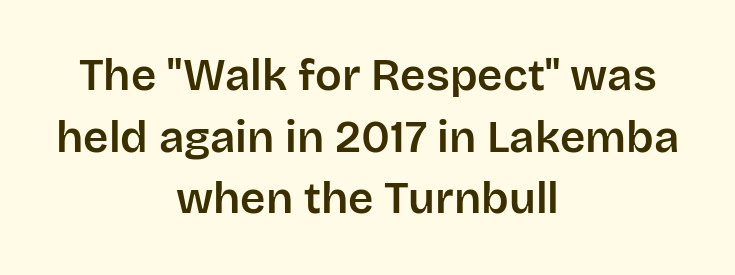
Visually the block forms a symmetrical silhouette, jagged on both flanks. The rendering uses a moderate line-height, typical for paragraphs. The letters stand upright; this is a roman face. Proportional: the letters do not fall into vertical columns. This sample uses plain, unmodified letter spacing. The letters carry no serifs — their stems end cleanly without finishing strokes.
